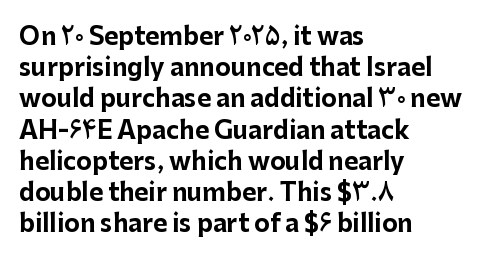
Every letter is thick-stroked: bold, no question. Line starts are locked; line ends wander. What's the leading like? Ordinary, nothing unusual. Glance below the letters and you will spot only blank space.
